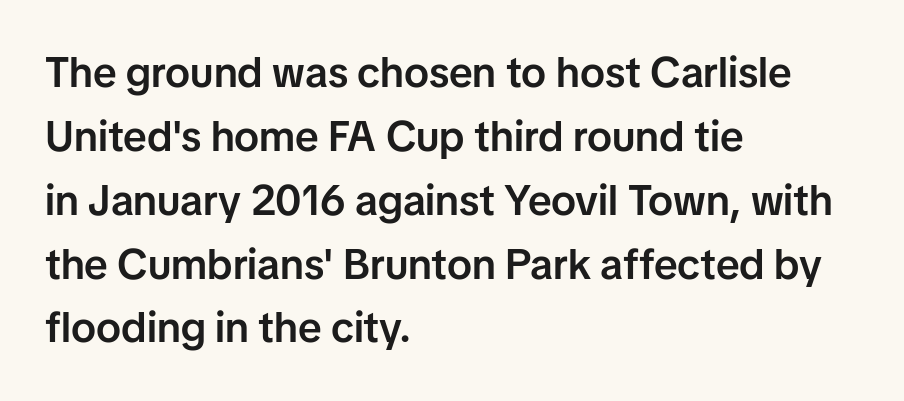
The passage shown stacks its lines at a standard gap. Nope, no serifs anywhere on these letters. Spacing verdict: proportional, widths tailored to each character. Caption: standard tracking, unaltered.
